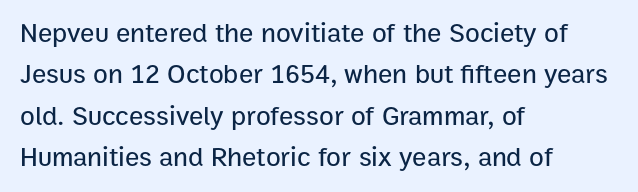
Successive baselines arrive at the customary interval. Short and long lines alike share a common starting point at left. Italic: no, the glyphs are upright roman. Short note: letters normally spaced. Quick note: underline off.
